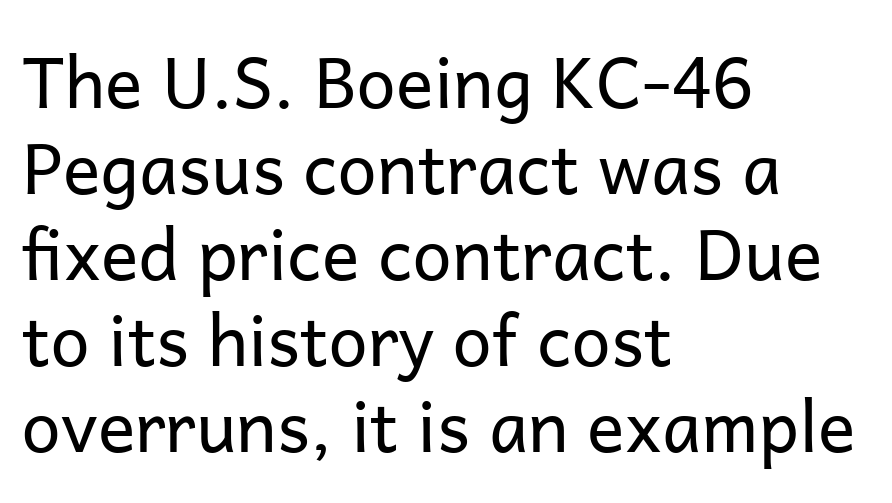
The image shows 70 px regular-weight sans-serif type, upright; set left-aligned, line spacing 1.23x, normal letter spacing, not underlined; low stroke contrast and a medium x-height.
